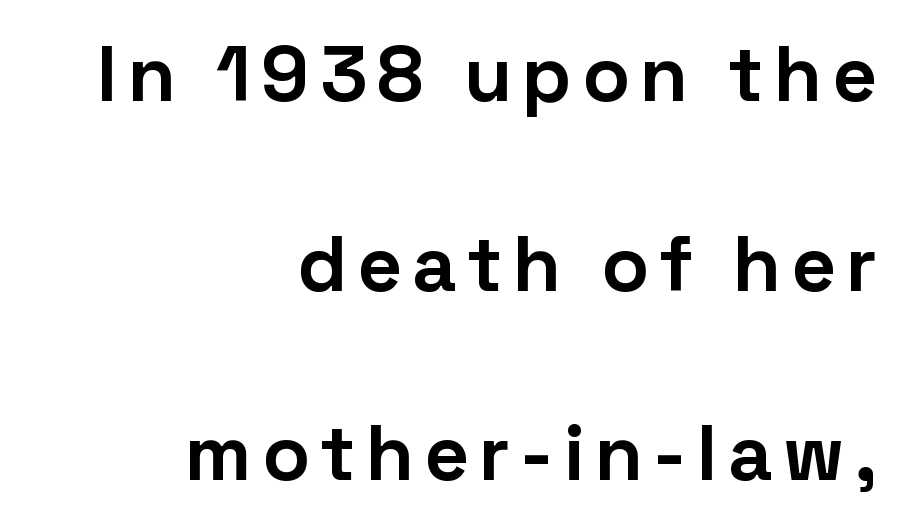
The image shows 78 px bold sans-serif type, upright; set right-aligned, loose line spacing (2.43x), not underlined; low stroke contrast and a medium x-height.
